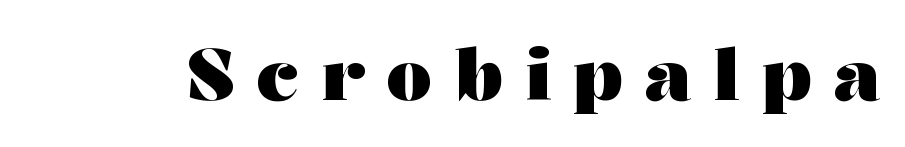
Q: Is the text bold? A: Yes.
Q: Is the text italic (slanted)? A: No, it is upright.
Q: Is the typeface a serif or a sans-serif typeface? A: Serif.
Q: Is the text underlined? A: No.
Q: Is the spacing between letters normal or unusually wide? A: Unusually wide.
Q: Width (condensed, normal, or wide)? A: Wide.
Q: Stroke contrast? A: Medium.
Q: x-height? A: Medium.
Q: Monospaced? A: No.
